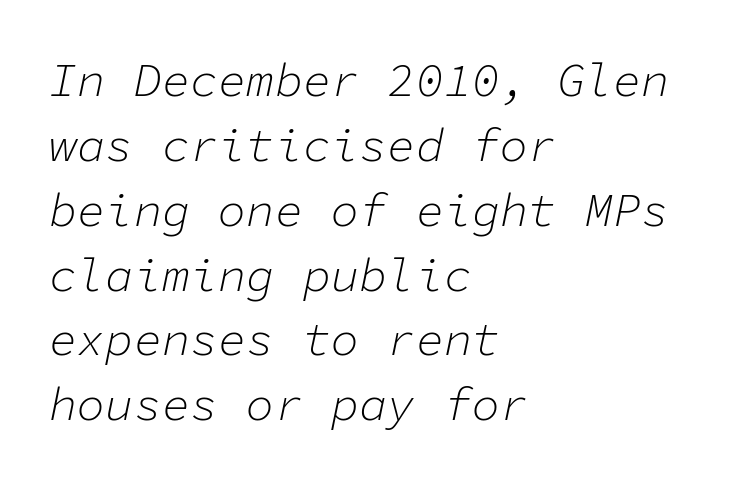
{"italic": "yes", "lean": "right", "slant_degrees": 11, "bold": "no", "weight": "light", "width": "normal", "stroke_contrast": "low", "x_height": "medium", "monospaced": "yes", "underline": "no", "align": "left", "line_spacing": "normal", "line_spacing_ratio": 1.38, "letter_spacing": "normal", "letter_spacing_em": 0.0, "glyph_px": 47}
